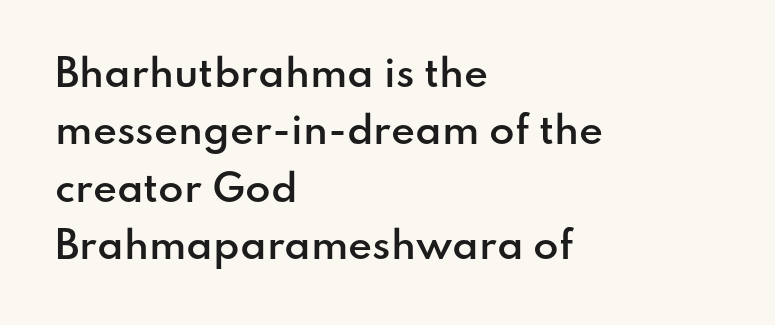
{"serif": "no", "italic": "no", "bold": "semi", "weight": "semibold", "width": "normal", "stroke_contrast": "low", "x_height": "small", "monospaced": "no", "underline": "no", "align": "left", "line_spacing": "normal", "line_spacing_ratio": 1.55, "letter_spacing": "normal", "letter_spacing_em": 0.0, "glyph_px": 37}
